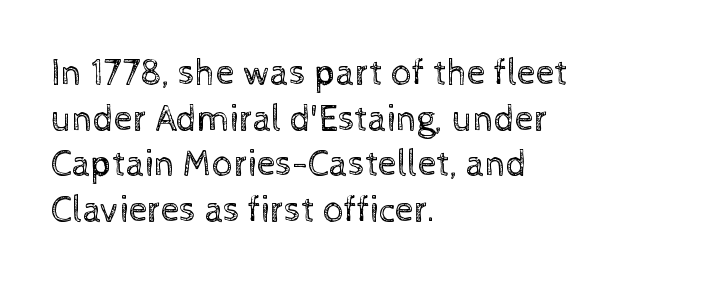
The image shows 37 px regular-weight type, upright; set left-aligned, line spacing 1.23x, normal letter spacing, not underlined; a medium x-height.
